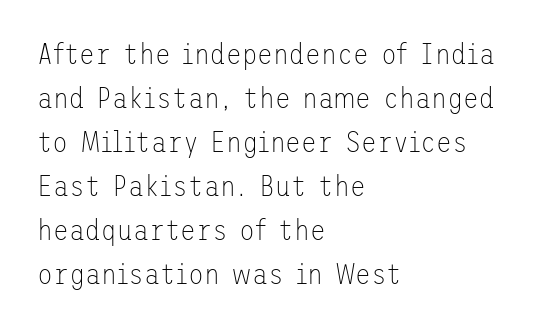
Q: Is the text bold? A: No.
Q: Is the text italic (slanted)? A: No, it is upright.
Q: Is the typeface a serif or a sans-serif typeface? A: Sans-serif.
Q: Is the text underlined? A: No.
Q: How is the paragraph aligned? A: Left-aligned.
Q: Is the spacing between letters normal or unusually wide? A: Normal.
Q: Is the spacing between lines tight, normal or loose? A: Normal.
Q: Width (condensed, normal, or wide)? A: Normal.
Q: Stroke contrast? A: Low.
Q: x-height? A: Medium.
